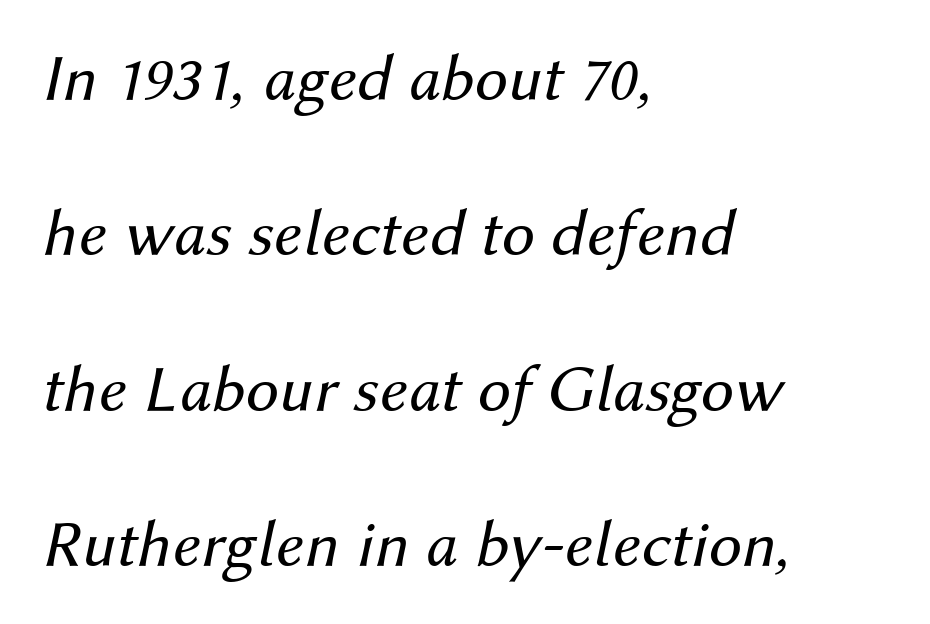
{"italic": "yes", "lean": "right", "slant_degrees": 12, "bold": "no", "weight": "regular", "width": "normal", "stroke_contrast": "medium", "x_height": "medium", "monospaced": "no", "underline": "no", "align": "left", "line_spacing": "loose", "line_spacing_ratio": 2.32, "letter_spacing": "normal", "letter_spacing_em": 0.0, "glyph_px": 67}
